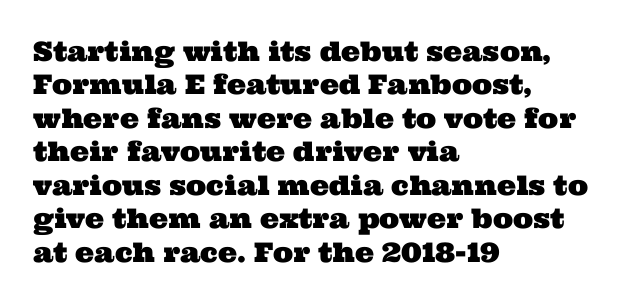
The image shows 27 px text type; set left-aligned, line spacing 1.24x, normal letter spacing, not underlined.
